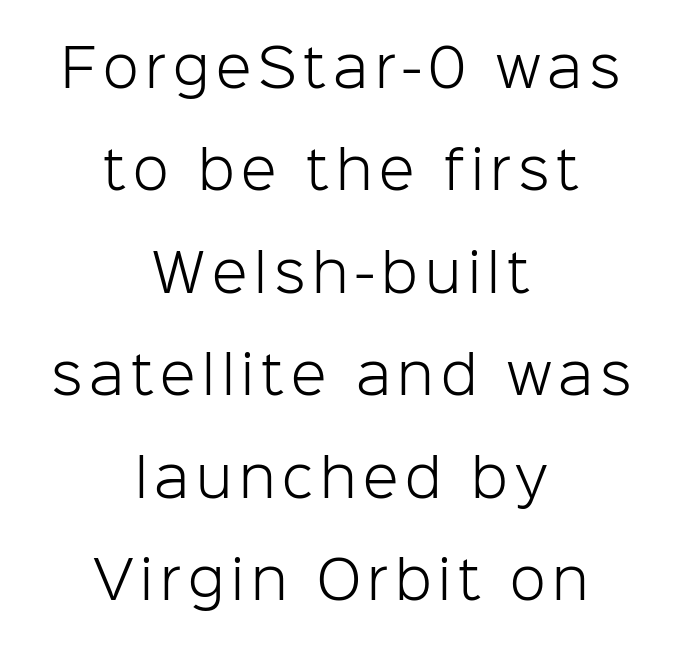
Compared with a flush-left layout, this one balances lines on the center instead. Italic: no, the glyphs are upright roman. No feet cap the strokes, marking this as sans-serif type. Bare-footed words on every line. The font sits on the lighter half of the weight spectrum, regular included. Spacing verdict: proportional, widths tailored to each character.
